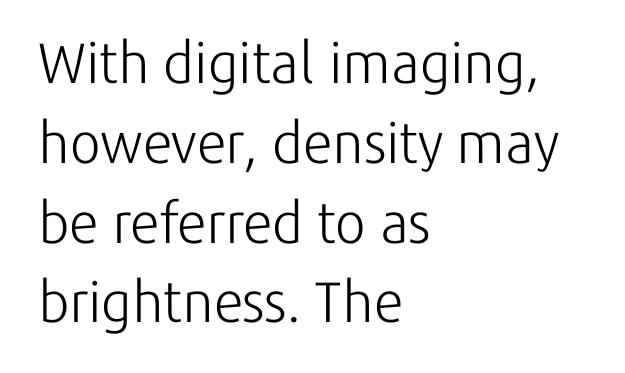
Q: Is the text bold? A: No.
Q: Is the text italic (slanted)? A: No, it is upright.
Q: Is the typeface a serif or a sans-serif typeface? A: Sans-serif.
Q: Is the text underlined? A: No.
Q: How is the paragraph aligned? A: Left-aligned.
Q: Is the spacing between letters normal or unusually wide? A: Normal.
Q: Is the spacing between lines tight, normal or loose? A: Normal.
Q: Width (condensed, normal, or wide)? A: Normal.
Q: Stroke contrast? A: Low.
Q: x-height? A: Medium.
Q: Monospaced? A: No.
